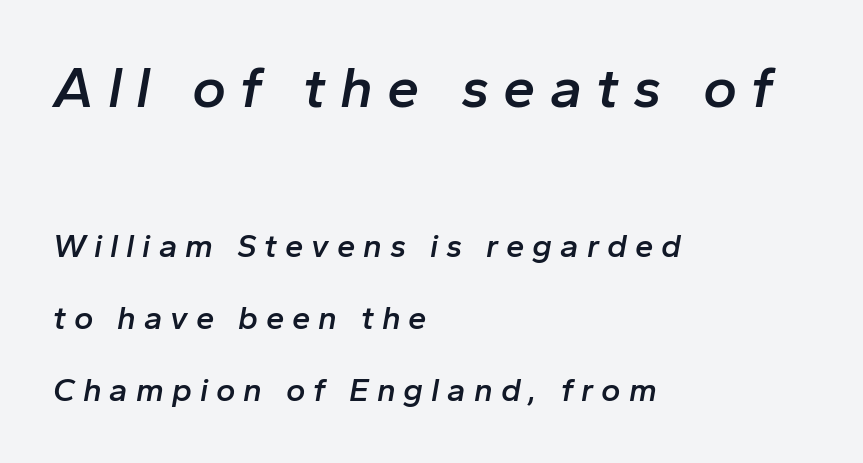
{"italic": "yes", "lean": "right", "slant_degrees": 10, "bold": "semi", "weight": "semibold", "width": "normal", "stroke_contrast": "low", "x_height": "medium", "monospaced": "no", "underline": "no", "align": "left", "line_spacing": "loose", "line_spacing_ratio": 2.18, "letter_spacing": "wide", "letter_spacing_em": 0.24, "larger_block": "first", "size_ratio": 1.76, "glyph_px": 58}
